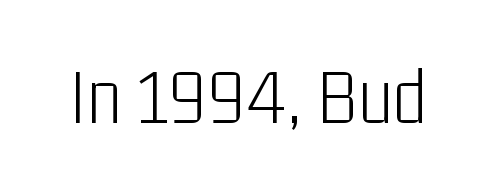
Q: Is the text bold? A: No.
Q: Is the text italic (slanted)? A: No, it is upright.
Q: Is the typeface a serif or a sans-serif typeface? A: Sans-serif.
Q: Is the text underlined? A: No.
Q: Is the spacing between letters normal or unusually wide? A: Normal.
Q: Width (condensed, normal, or wide)? A: Condensed.
Q: Stroke contrast? A: Low.
Q: x-height? A: Medium.
Q: Monospaced? A: No.
